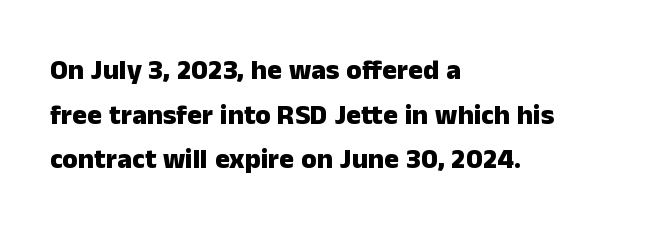
{"serif": "no", "italic": "no", "bold": "yes", "weight": "heavy", "width": "normal", "stroke_contrast": "low", "x_height": "medium", "monospaced": "no", "underline": "no", "align": "left", "line_spacing": "normal", "line_spacing_ratio": 1.59, "letter_spacing": "normal", "letter_spacing_em": 0.0, "glyph_px": 28}
